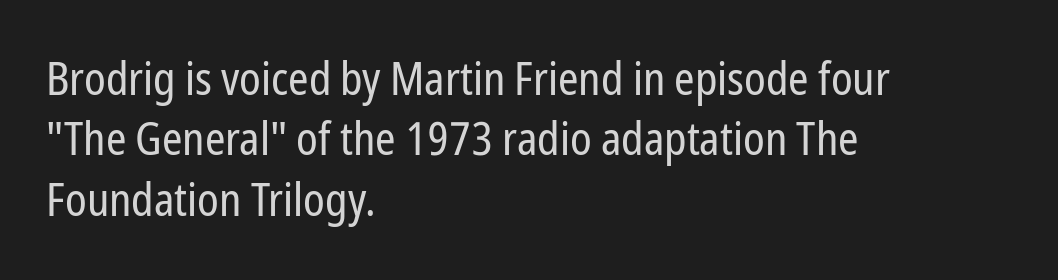
This rendering leaves character spacing at its baseline value. Whoever set this chose a conventional vertical rhythm. The ragged edge is on the right, which tells us the setting is flush left. You could not count columns in this text — the font is proportionally spaced.
